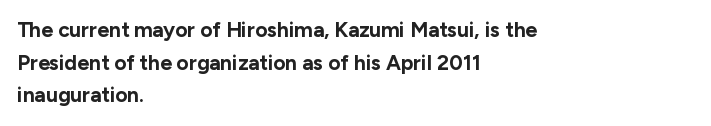
The rendering anchors every line to the left-hand side. In terms of posture, this sample is upright. This sample uses plain, unmodified letter spacing. The gap between lines stays unmarked.
